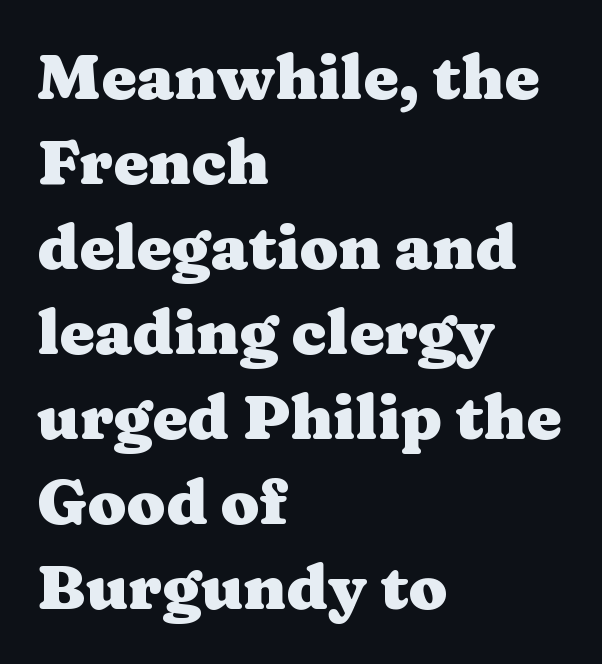
The leading is moderate, giving the passage an even texture. Bold? Absolutely — the strokes are thick and heavy. Unlike a clean sans, this face finishes its strokes with serifs. Spacing verdict: proportional, widths tailored to each character. The string is rendered with underlining switched off.
